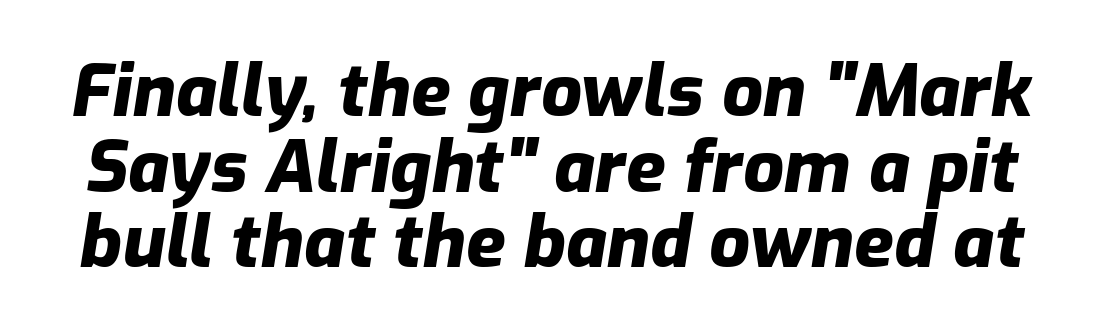
{"italic": "yes", "lean": "right", "slant_degrees": 9, "bold": "yes", "weight": "heavy", "width": "normal", "stroke_contrast": "low", "x_height": "medium", "monospaced": "no", "underline": "no", "line_spacing": "tight", "line_spacing_ratio": 1.05, "letter_spacing": "normal", "letter_spacing_em": 0.0, "glyph_px": 72}
